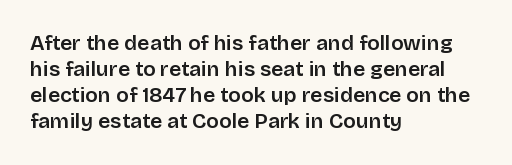
Q: Is the text bold? A: Semi-bold.
Q: Is the text italic (slanted)? A: No, it is upright.
Q: Is the text underlined? A: No.
Q: How is the paragraph aligned? A: Left-aligned.
Q: Is the spacing between letters normal or unusually wide? A: Normal.
